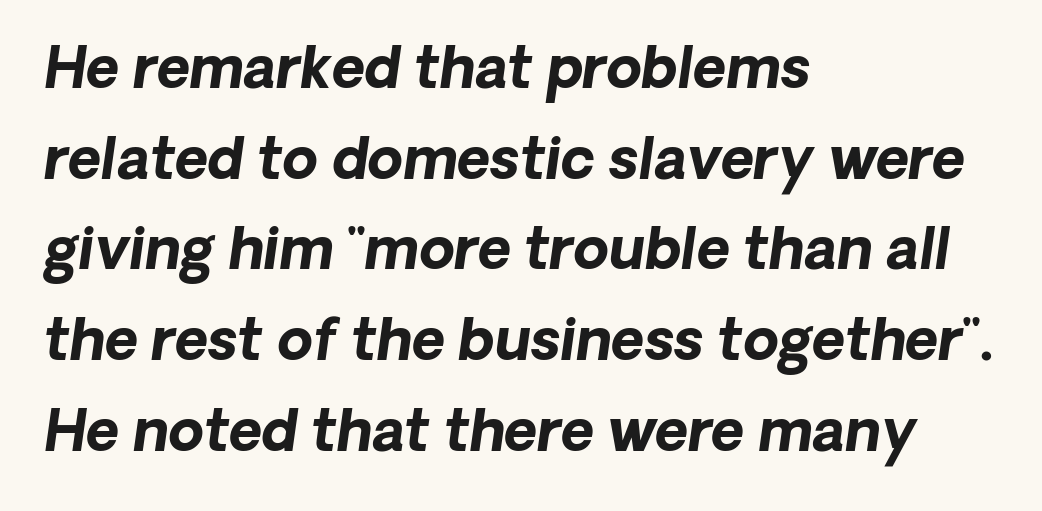
Q: Is the text bold? A: Yes.
Q: Is the typeface a serif or a sans-serif typeface? A: Sans-serif.
Q: Is the text underlined? A: No.
Q: How is the paragraph aligned? A: Left-aligned.
Q: Is the spacing between letters normal or unusually wide? A: Normal.
Q: Is the spacing between lines tight, normal or loose? A: Normal.
Q: Width (condensed, normal, or wide)? A: Normal.
Q: Stroke contrast? A: Low.
Q: x-height? A: Medium.
Q: Monospaced? A: No.
